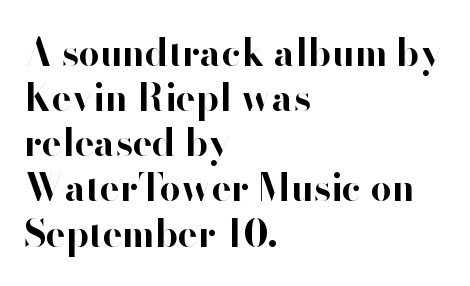
Posture: straight, roman, zero tilt. Descender tails drop into unmarked territory. Serifs: no, the terminals of the letterforms are clean. Where is the straight margin? On the left. The horizontal fit of the characters is conventional and even. Chunky letters — that's bold for sure.
